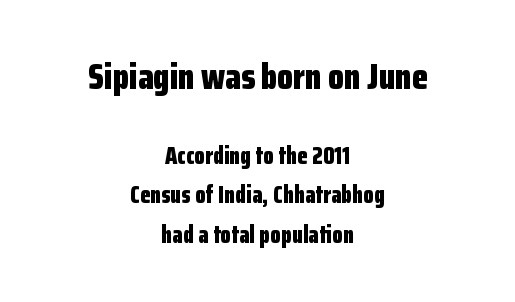
The image shows 36 px bold, condensed sans-serif type, upright; set centered, normal line spacing (1.64x), normal letter spacing, not underlined; the first (top) block is 1.5x larger; low stroke contrast and a medium x-height.
